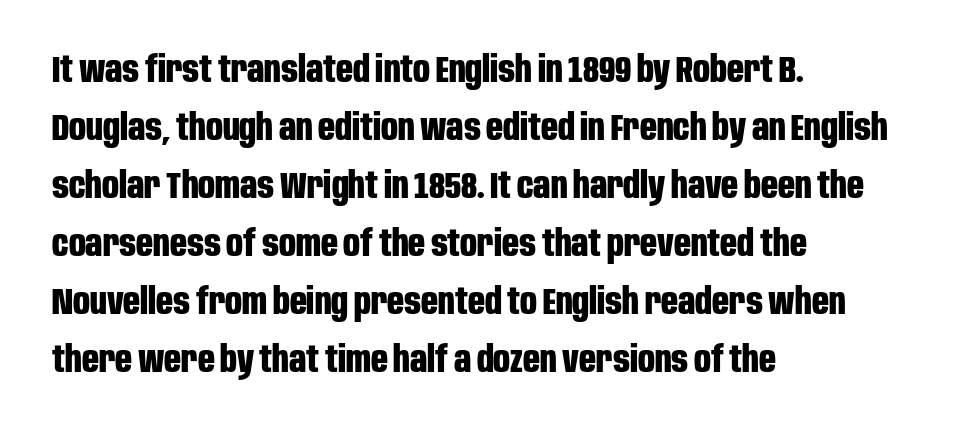
Look at the bottom of the vertical strokes: they stop flat, with no serifs. Compared with an ordinary text face, these strokes are far heavier — a full bold. Posture: upright roman. Bare-footed words on every line. If you drew a ruler down the left edge, every line would touch it.
